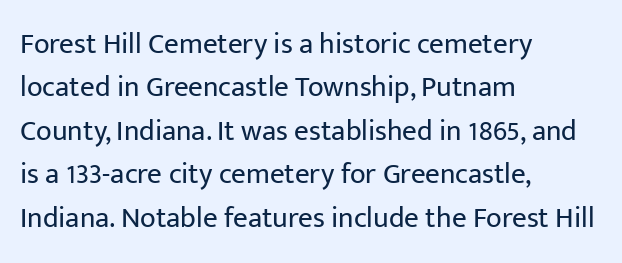
Descender tails drop into unmarked territory. This sample uses an upright cut, with every glyph sitting square on the baseline. These lines keep a tight, regular rhythm from letter to letter. Left-aligned paragraph, ragged on the right. These glyphs show unthickened strokes, regular width or finer. Check where the strokes stop: nothing finishes them off — pure sans.
